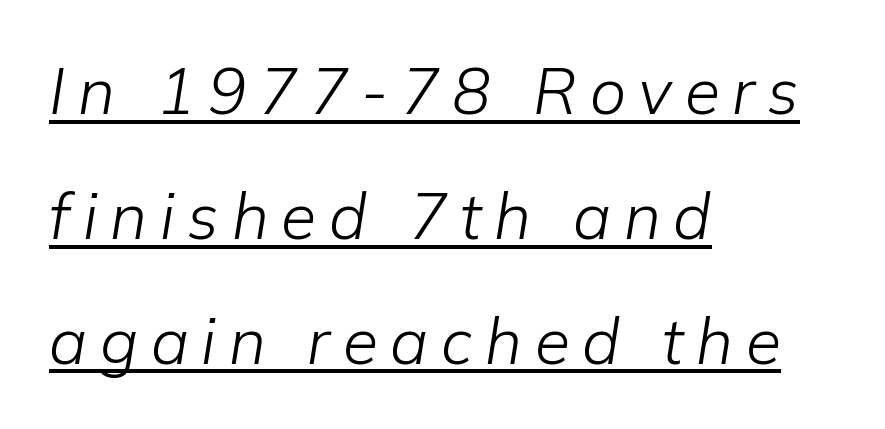
Varying glyph widths throughout — classic text-font behaviour. This sample uses an oblique cut, with every glyph tilted off the vertical. The space between consecutive lines is lavish. Tracking value appears strongly positive — letters spread wide. The passage is arranged the way most books set body copy — flush left.
